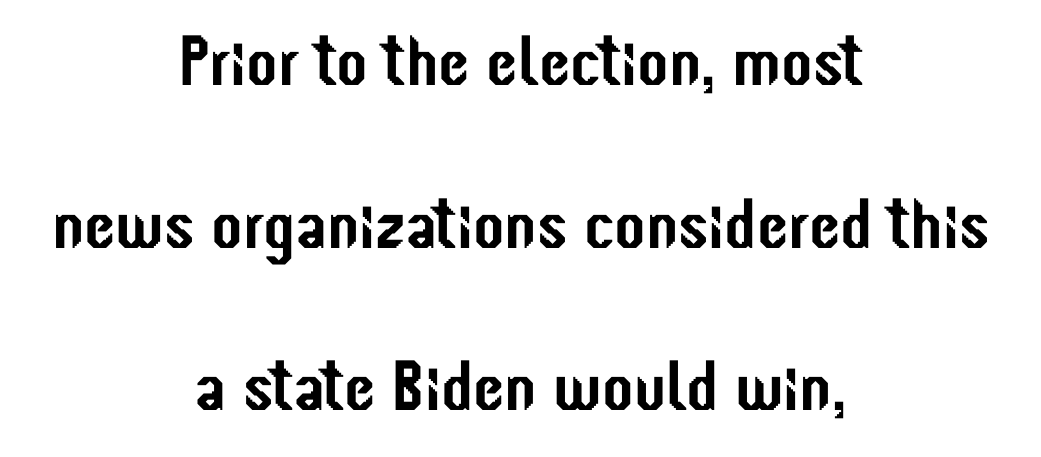
The image shows 71 px condensed sans-serif type, upright; set centered, loose line spacing (2.29x), normal letter spacing, not underlined; low stroke contrast and a medium x-height.
